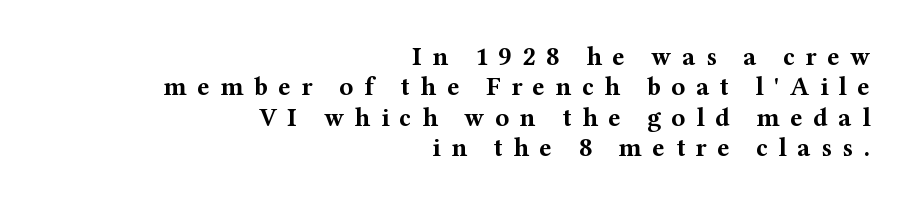
The image shows 26 px bold type, upright; set right-aligned, line spacing 1.17x, unusually wide letter spacing (+0.4 em), not underlined.
